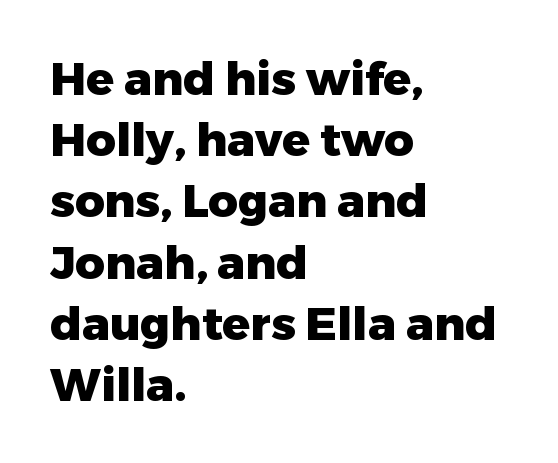
The image shows 46 px heavy sans-serif type, upright; set left-aligned, normal line spacing (1.33x), normal letter spacing, not underlined; low stroke contrast and a medium x-height.
